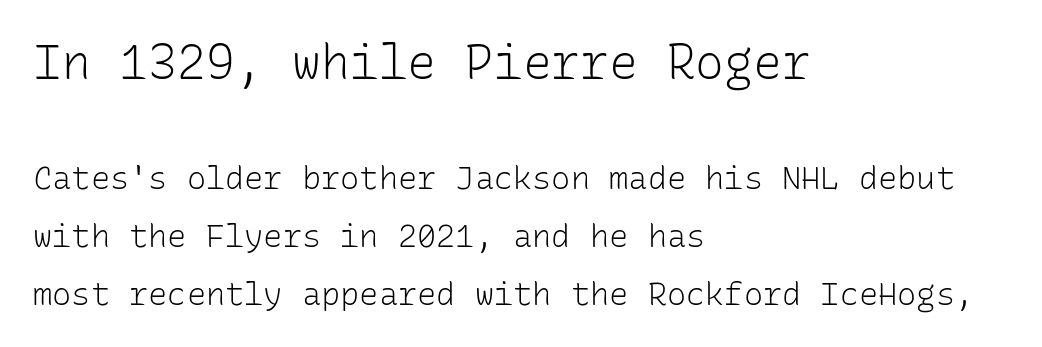
Is this a heavy cut? Hardly; it is regular or lighter. Students, note that the glyphs here touch the page at normal intervals. Every character sits straight up, as roman type does. One-word summary of the alignment: left. Note: no serifs on the glyphs.
